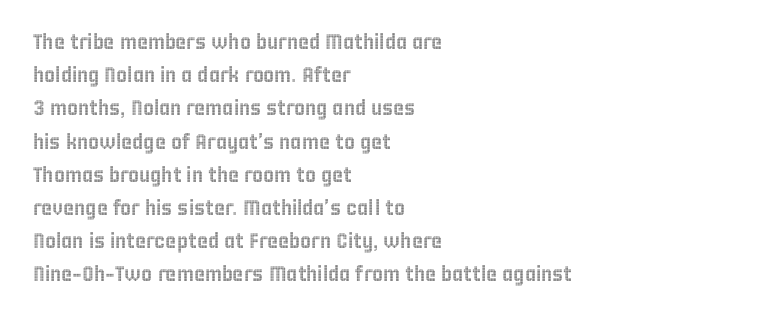
The tracking reads as untouched default to a designer's eye. Anything drawn beneath the words? Only blank space. Leading: standard. The lettering holds an erect, upright posture throughout.
